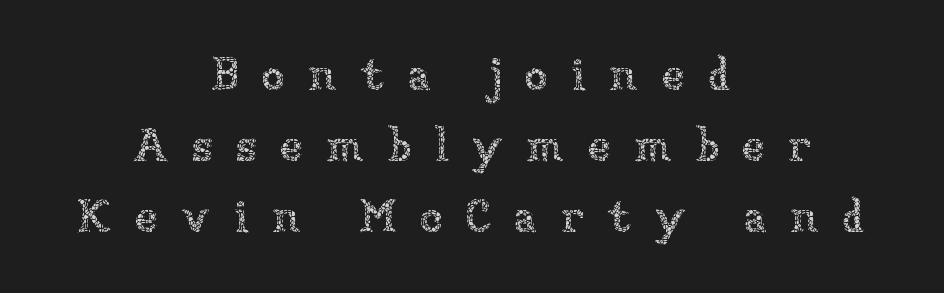
Q: Is the text bold? A: No.
Q: Is the text italic (slanted)? A: No, it is upright.
Q: Is the text underlined? A: No.
Q: How is the paragraph aligned? A: Centered.
Q: Is the spacing between letters normal or unusually wide? A: Unusually wide.
Q: Is the spacing between lines tight, normal or loose? A: Normal.
Q: Width (condensed, normal, or wide)? A: Normal.
Q: Stroke contrast? A: Low.
Q: x-height? A: Medium.
Q: Monospaced? A: No.
